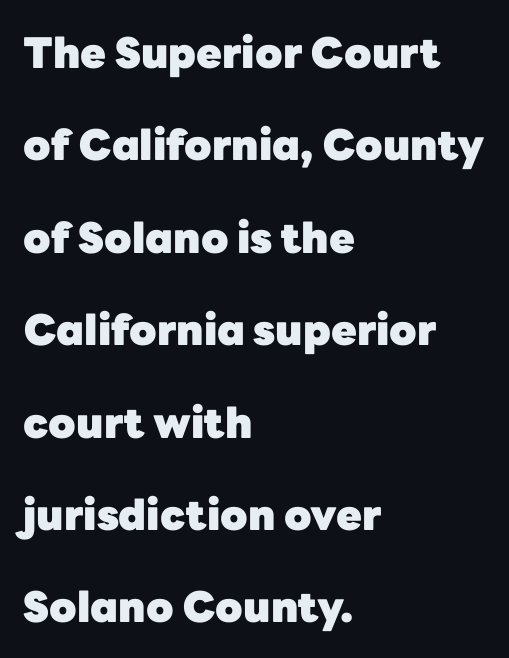
Q: Is the text bold? A: Yes.
Q: Is the text italic (slanted)? A: No, it is upright.
Q: Is the typeface a serif or a sans-serif typeface? A: Sans-serif.
Q: Is the text underlined? A: No.
Q: How is the paragraph aligned? A: Left-aligned.
Q: Is the spacing between letters normal or unusually wide? A: Normal.
Q: Is the spacing between lines tight, normal or loose? A: Loose.
Q: Width (condensed, normal, or wide)? A: Normal.
Q: Stroke contrast? A: Low.
Q: x-height? A: Medium.
Q: Monospaced? A: No.
